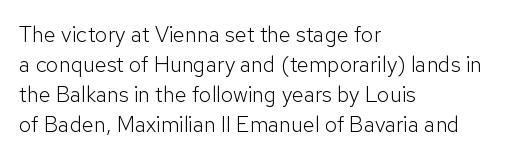
The letterforms sit shoulder to shoulder at normal distance. The space directly below the letters is spotless. Counters stay open thanks to moderate or lighter strokes. The vertical gap from one line to the next is medium. Ascenders rise straight up at ninety degrees. The ragged edge is on the right, which tells us the setting is flush left.
